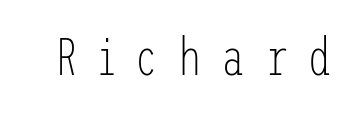
{"serif": "no", "italic": "no", "bold": "no", "weight": "light", "width": "condensed", "stroke_contrast": "low", "x_height": "medium", "underline": "no", "letter_spacing": "wide", "letter_spacing_em": 0.37, "glyph_px": 53}
